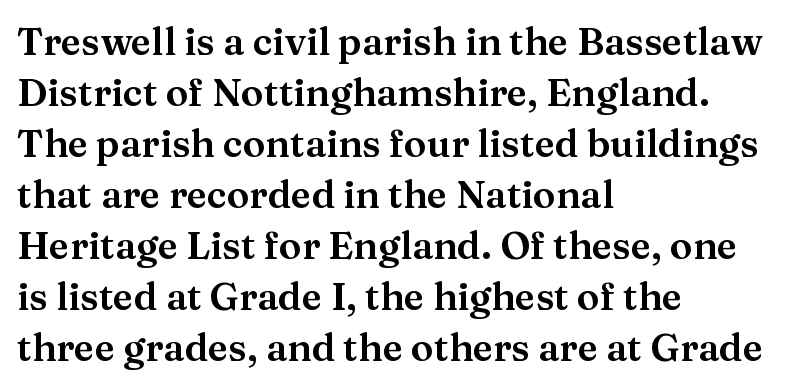
The image shows 38 px serif type, upright; set left-aligned, normal line spacing (1.34x), normal letter spacing, not underlined; medium stroke contrast and a medium x-height.
